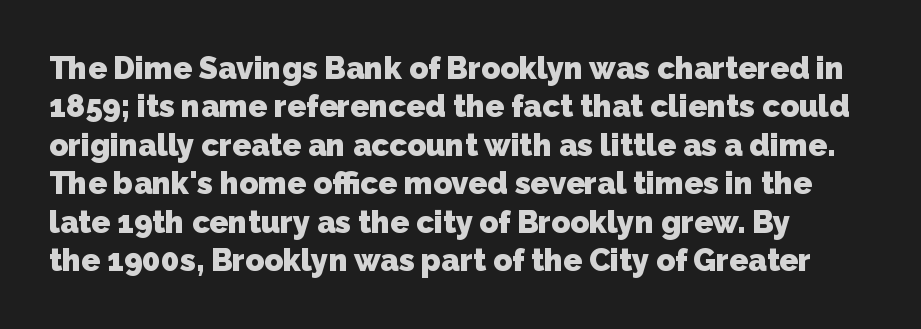
The image shows 31 px heavy sans-serif type; set line spacing 1.24x, normal letter spacing, not underlined; low stroke contrast and a medium x-height.
